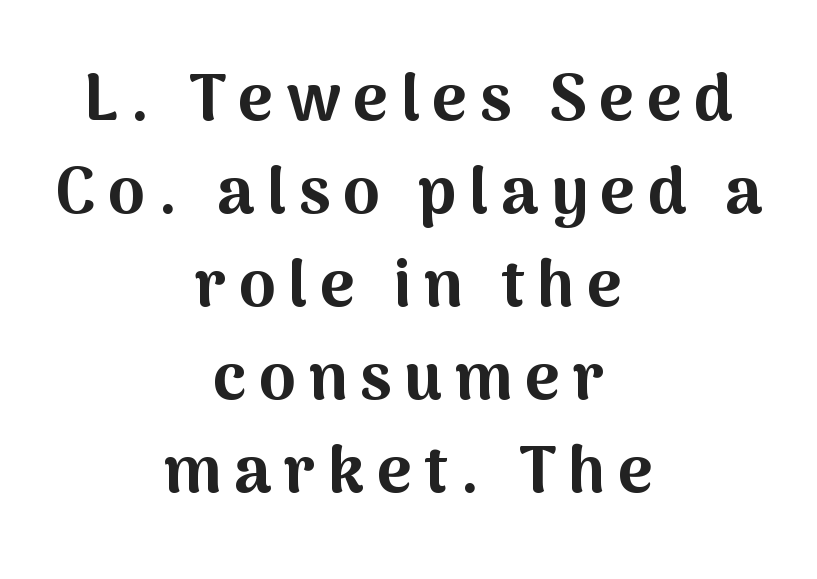
Q: Is the text bold? A: Yes.
Q: Is the text italic (slanted)? A: No, it is upright.
Q: Is the typeface a serif or a sans-serif typeface? A: Sans-serif.
Q: Is the text underlined? A: No.
Q: How is the paragraph aligned? A: Centered.
Q: Is the spacing between lines tight, normal or loose? A: Normal.
Q: Width (condensed, normal, or wide)? A: Normal.
Q: Stroke contrast? A: Medium.
Q: x-height? A: Medium.
Q: Monospaced? A: No.
